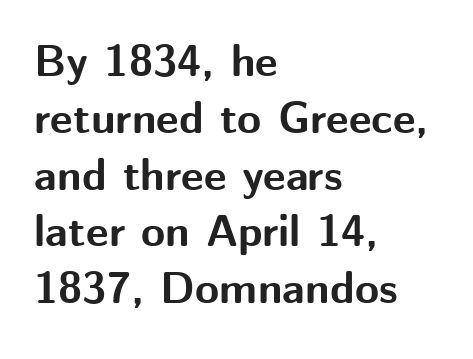
The image shows 44 px bold sans-serif type, upright; set left-aligned, normal line spacing (1.29x), normal letter spacing, not underlined; medium stroke contrast and a medium x-height.
